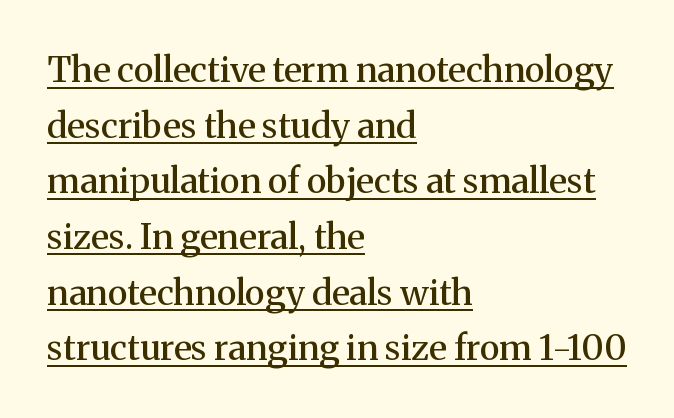
Q: Is the text bold? A: Semi-bold.
Q: Is the text italic (slanted)? A: No, it is upright.
Q: Is the typeface a serif or a sans-serif typeface? A: Serif.
Q: Is the text underlined? A: Yes.
Q: How is the paragraph aligned? A: Left-aligned.
Q: Is the spacing between letters normal or unusually wide? A: Normal.
Q: Is the spacing between lines tight, normal or loose? A: Normal.
Q: Width (condensed, normal, or wide)? A: Normal.
Q: Stroke contrast? A: Medium.
Q: x-height? A: Medium.
Q: Monospaced? A: No.
